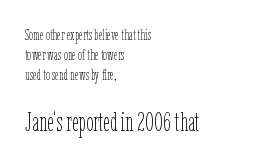
The image shows 26 px text type, upright; set left-aligned, normal line spacing (1.33x), normal letter spacing, not underlined; the second (bottom) block is 1.73x larger.
